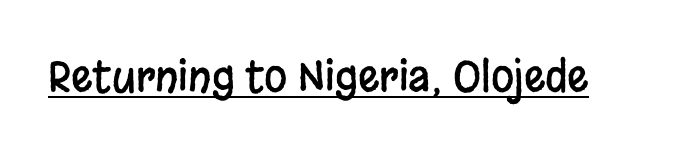
The image shows 42 px condensed sans-serif type, upright; set normal letter spacing, underlined; low stroke contrast and a large x-height.
